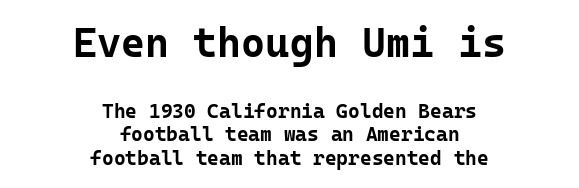
The image shows 41 px bold sans-serif type, upright, monospaced; set centered, line spacing 1.17x, normal letter spacing, not underlined; the first (top) block is 2.05x larger; low stroke contrast and a medium x-height.
